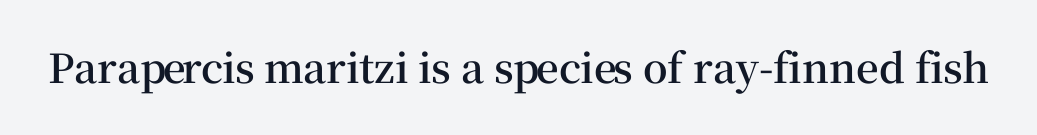
Honestly, the letter spacing is just normal — you wouldn't notice it. Think of a printed novel: that variable character pitch is what you see here. Is the type bold? Partly — it's a semibold, heavier than regular but not fully bold. Letterform terminals end in serifs throughout the passage. Descenders are the only things crossing below the line.
